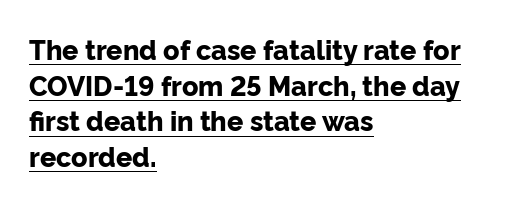
Leading: standard. This is heavy type, rendered in bold. Underline: present. The paragraph has a hard left edge and a soft right edge. In terms of letterspacing, this is plain default setting.
